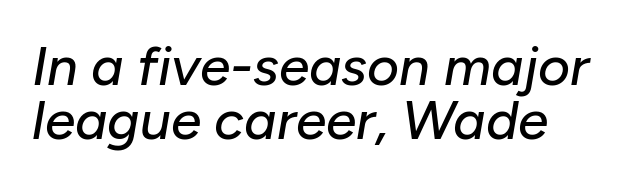
The image shows 55 px text type, italic (leaning right); set tight line spacing (0.98x), normal letter spacing, not underlined; low stroke contrast and a medium x-height.
